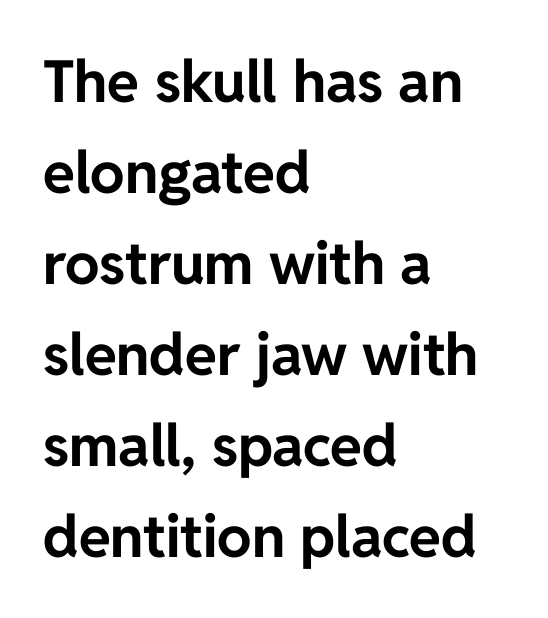
Q: Is the text bold? A: Yes.
Q: Is the text italic (slanted)? A: No, it is upright.
Q: Is the typeface a serif or a sans-serif typeface? A: Sans-serif.
Q: Is the text underlined? A: No.
Q: How is the paragraph aligned? A: Left-aligned.
Q: Is the spacing between letters normal or unusually wide? A: Normal.
Q: Is the spacing between lines tight, normal or loose? A: Normal.
Q: Width (condensed, normal, or wide)? A: Normal.
Q: Stroke contrast? A: Low.
Q: x-height? A: Medium.
Q: Monospaced? A: No.
